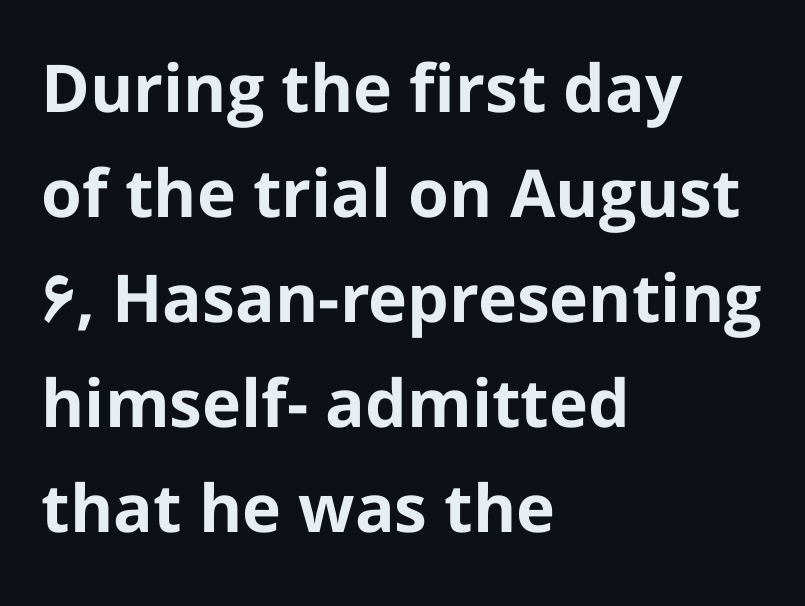
Q: Is the text bold? A: Yes.
Q: Is the text italic (slanted)? A: No, it is upright.
Q: Is the typeface a serif or a sans-serif typeface? A: Sans-serif.
Q: Is the text underlined? A: No.
Q: How is the paragraph aligned? A: Left-aligned.
Q: Is the spacing between letters normal or unusually wide? A: Normal.
Q: Is the spacing between lines tight, normal or loose? A: Normal.
Q: Width (condensed, normal, or wide)? A: Normal.
Q: Stroke contrast? A: Low.
Q: x-height? A: Medium.
Q: Monospaced? A: No.
